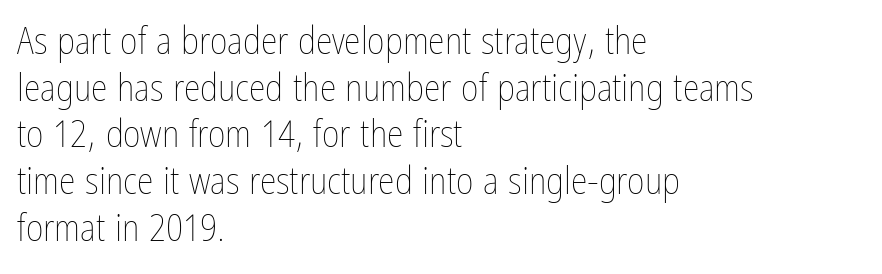
Does extra space separate the letters? No, they use regular spacing. All the whitespace from short lines collects on the right. Each row of text sits above clean, open space. Letters have the restrained weight of plain body copy at most. Varying glyph widths throughout — classic text-font behaviour.
